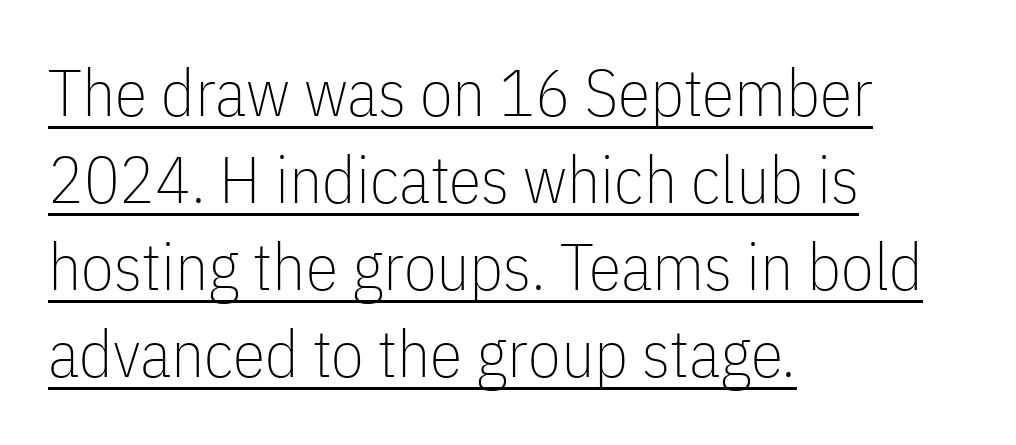
Each new line begins a customary step beneath the previous one. The rendered words wear a rule along their underside. Is the letter spacing exaggerated? No — it looks like the ordinary default. The letters carry no serifs — their stems end cleanly without finishing strokes.
